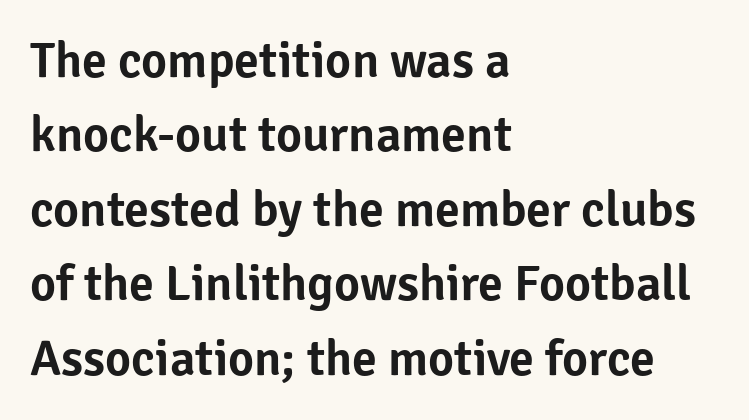
Leading matches the norm, producing a regular column. Layout note: lines flush left. This is roman type, the default non-slanted kind. Beneath every word, the page is bare.
